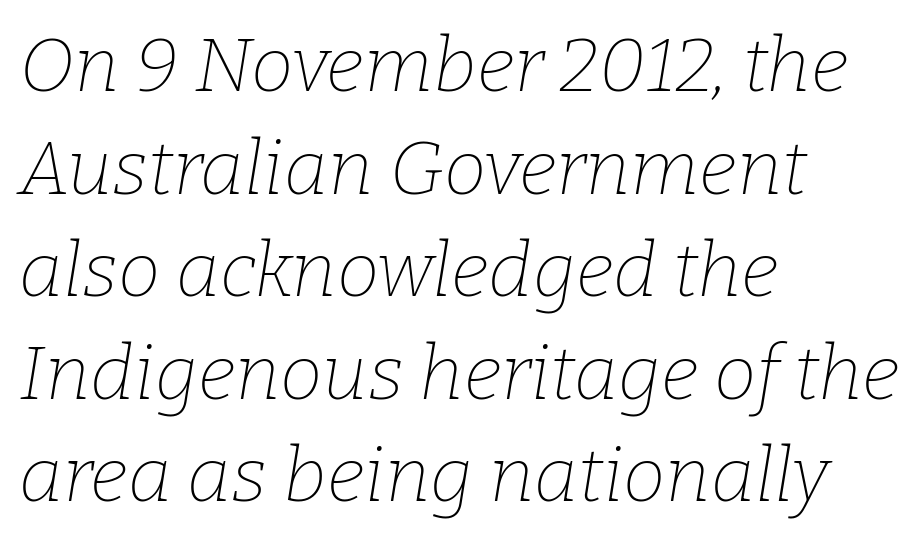
The letters are slanted; this is an italic face. The typesetter chose a ragged-right arrangement here. Note the varied advance widths — an 'i' is clearly narrower than an 'm'. No chunkiness to these letters — they're not bold.
